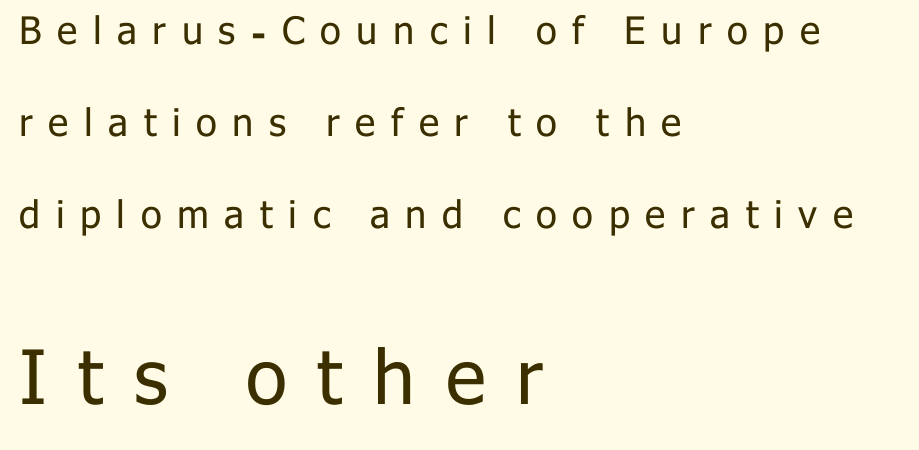
The image shows 75 px regular-weight sans-serif type, upright; set left-aligned, loose line spacing (2.42x), unusually wide letter spacing (+0.41 em), not underlined; the second (bottom) block is 1.97x larger; low stroke contrast and a medium x-height.
